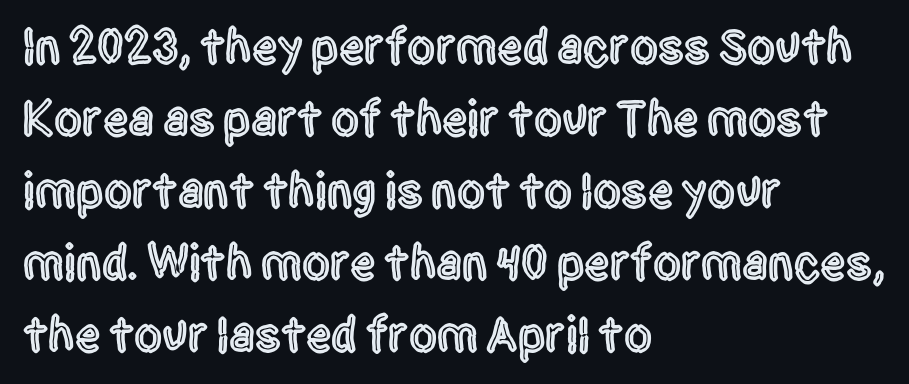
Q: Is the text italic (slanted)? A: No, it is upright.
Q: Is the typeface a serif or a sans-serif typeface? A: Sans-serif.
Q: Is the text underlined? A: No.
Q: How is the paragraph aligned? A: Left-aligned.
Q: Is the spacing between letters normal or unusually wide? A: Normal.
Q: Is the spacing between lines tight, normal or loose? A: Normal.
Q: Width (condensed, normal, or wide)? A: Condensed.
Q: x-height? A: Large.
Q: Monospaced? A: No.
